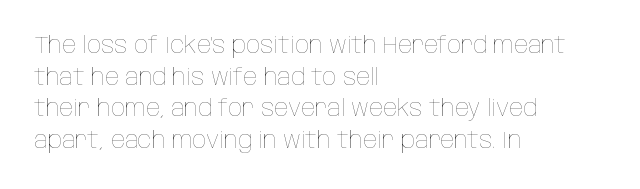
The image shows 23 px text type, upright; set left-aligned, normal line spacing (1.38x), normal letter spacing, not underlined.
